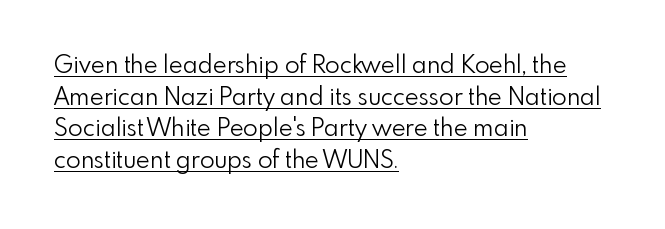
{"italic": "no", "bold": "no", "underline": "yes", "align": "left", "line_spacing": "normal", "line_spacing_ratio": 1.32, "letter_spacing": "normal", "letter_spacing_em": 0.0, "glyph_px": 24}
